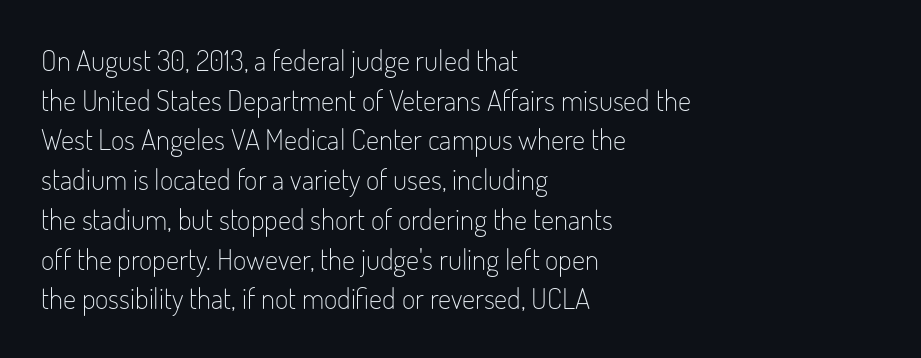
Q: Is the text bold? A: No.
Q: Is the text italic (slanted)? A: No, it is upright.
Q: Is the typeface a serif or a sans-serif typeface? A: Sans-serif.
Q: Is the text underlined? A: No.
Q: How is the paragraph aligned? A: Left-aligned.
Q: Is the spacing between letters normal or unusually wide? A: Normal.
Q: Is the spacing between lines tight, normal or loose? A: Normal.
Q: Width (condensed, normal, or wide)? A: Condensed.
Q: Stroke contrast? A: Low.
Q: x-height? A: Small.
Q: Monospaced? A: No.
